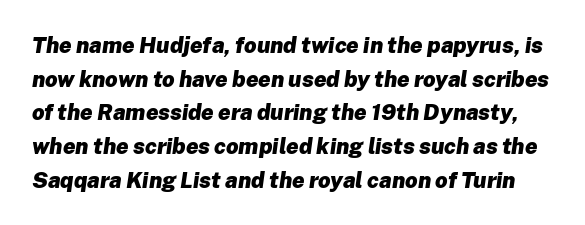
The image shows 22 px bold type, italic (leaning right); set normal line spacing (1.53x), normal letter spacing, not underlined.
